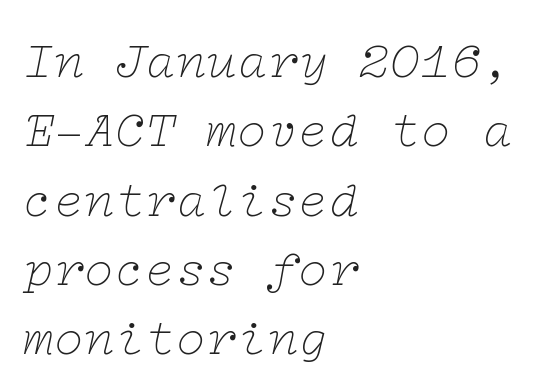
The type is set solid horizontally, with unmodified tracking. Serif or sans? Serif — the stroke terminals have little feet. Just letters on the line, the space beneath them empty. Reading down the block, your eye returns to a fixed left position each line.
